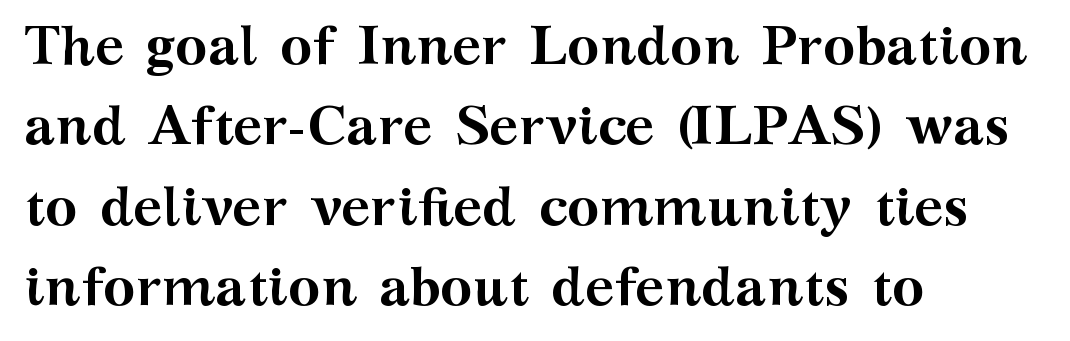
Q: Is the text bold? A: Yes.
Q: Is the text italic (slanted)? A: No, it is upright.
Q: Is the typeface a serif or a sans-serif typeface? A: Serif.
Q: Is the text underlined? A: No.
Q: How is the paragraph aligned? A: Left-aligned.
Q: Is the spacing between letters normal or unusually wide? A: Normal.
Q: Is the spacing between lines tight, normal or loose? A: Normal.
Q: Width (condensed, normal, or wide)? A: Wide.
Q: Stroke contrast? A: Medium.
Q: x-height? A: Medium.
Q: Monospaced? A: No.
